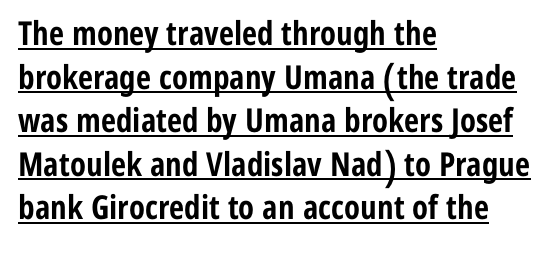
The image shows 33 px bold, condensed sans-serif type, upright; set left-aligned, normal line spacing (1.32x), normal letter spacing, underlined; low stroke contrast and a medium x-height.
